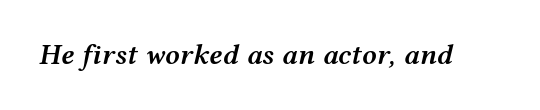
{"italic": "yes", "lean": "right", "slant_degrees": 12, "bold": "semi", "weight": "semibold", "width": "wide", "stroke_contrast": "medium", "x_height": "medium", "monospaced": "no", "underline": "no", "letter_spacing": "normal", "letter_spacing_em": 0.0, "glyph_px": 29}
